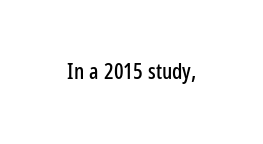
{"italic": "no", "underline": "no", "letter_spacing": "normal", "letter_spacing_em": 0.0, "glyph_px": 22}
